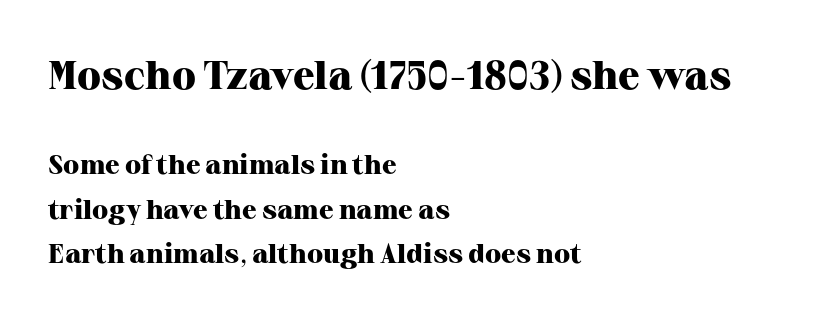
The image shows 40 px heavy serif type, upright; set left-aligned, normal line spacing (1.65x), normal letter spacing, not underlined; the first (top) block is 1.48x larger; high stroke contrast and a medium x-height.
